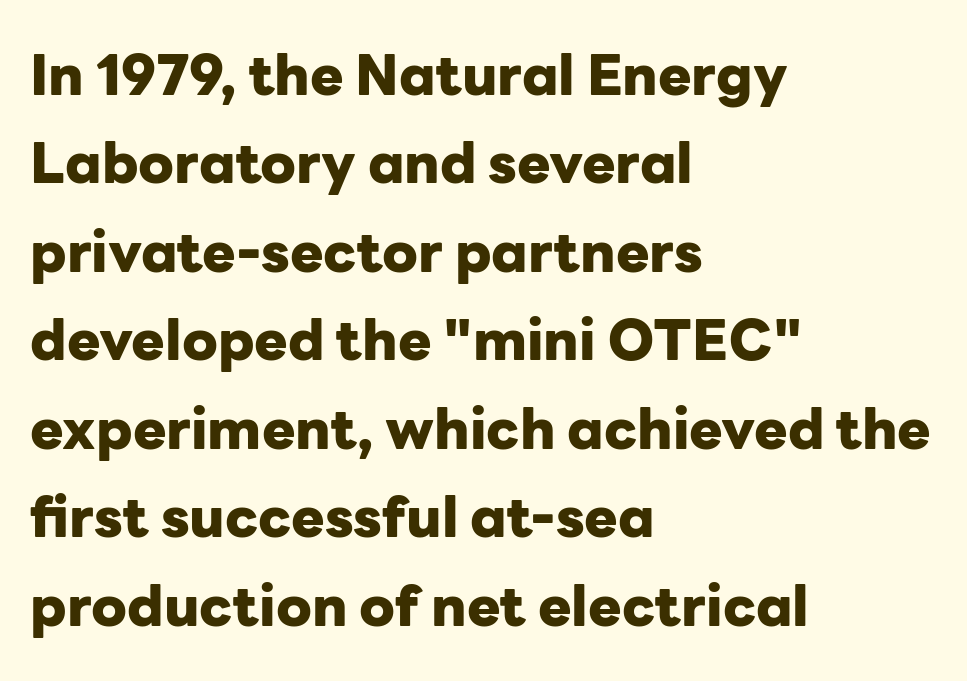
The image shows 56 px heavy sans-serif type, upright; set left-aligned, normal line spacing (1.58x), normal letter spacing, not underlined; low stroke contrast and a medium x-height.
